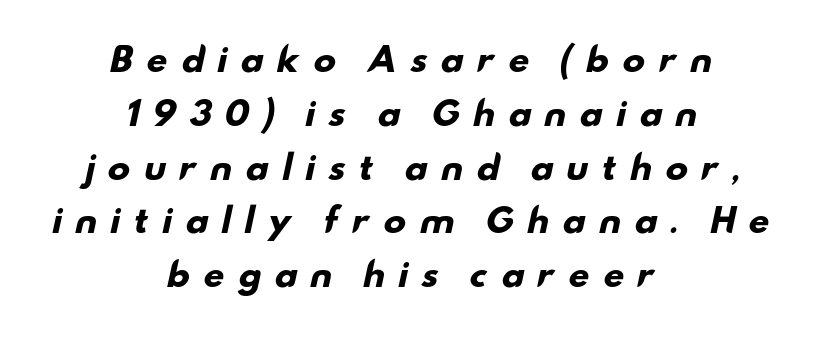
The gaps between neighbouring characters are conspicuously large. In CSS terms this would be text-align: center. Horizontal bands of white between lines are of average thickness. A dark, heavy texture on the line: the type is bold.
